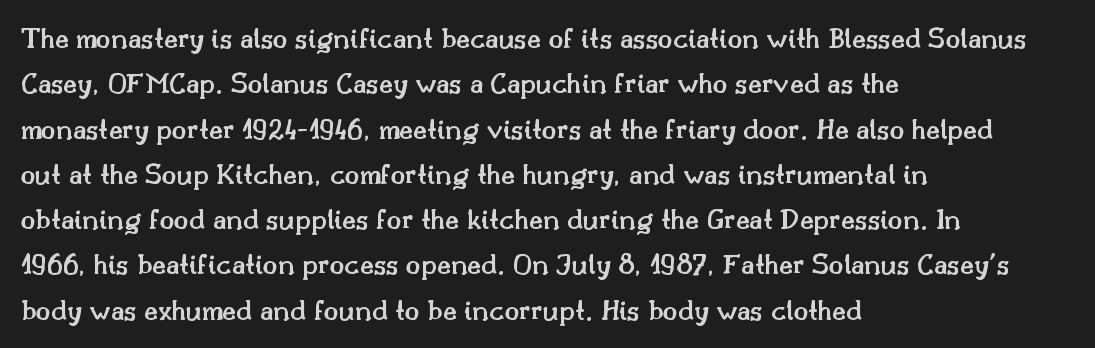
Quick note: not italic, upright. This is moderately heavy type, rendered in semibold. Note the varied advance widths — an 'i' is clearly narrower than an 'm'. The lines are quadded left. A typesetter would label this face a serif. The foot of each line stays bare and open.
